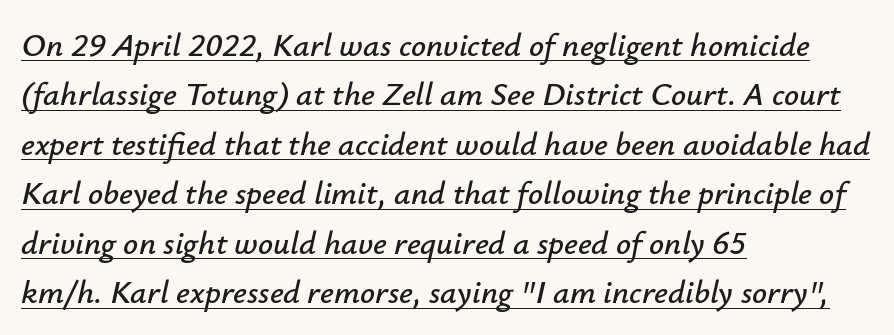
{"italic": "yes", "lean": "right", "slant_degrees": 12, "width": "normal", "stroke_contrast": "low", "x_height": "small", "monospaced": "no", "underline": "yes", "align": "left", "line_spacing": "normal", "line_spacing_ratio": 1.5, "letter_spacing": "normal", "letter_spacing_em": 0.0, "glyph_px": 33}
